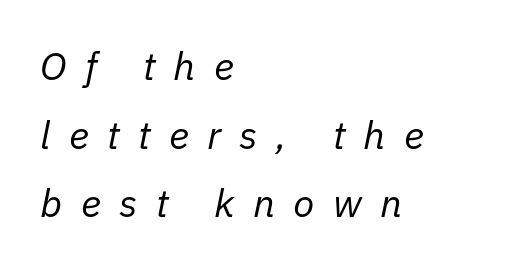
The passage shown is typed in a proportional face where columns would drift. The typeface has the unassuming heft of standard copy or less. The axis of the letterforms is tilted away from vertical. The horizontal fit of the characters is loose and conspicuously gappy.
